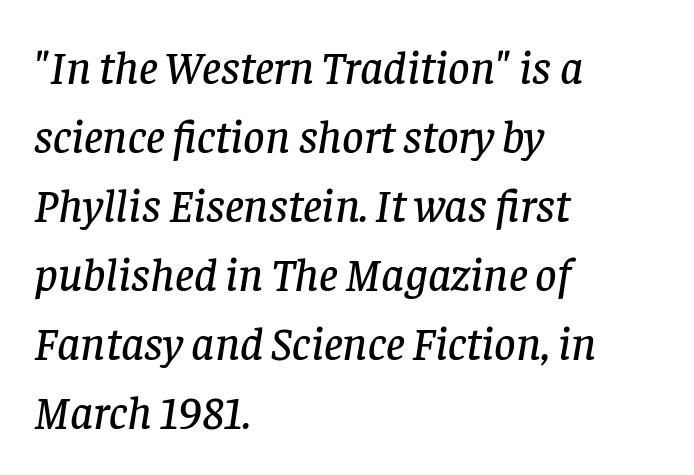
{"serif": "yes", "italic": "yes", "lean": "right", "slant_degrees": 8, "width": "normal", "stroke_contrast": "low", "x_height": "large", "monospaced": "no", "underline": "no", "align": "left", "line_spacing": "normal", "line_spacing_ratio": 1.47, "letter_spacing": "normal", "letter_spacing_em": 0.0, "glyph_px": 47}
